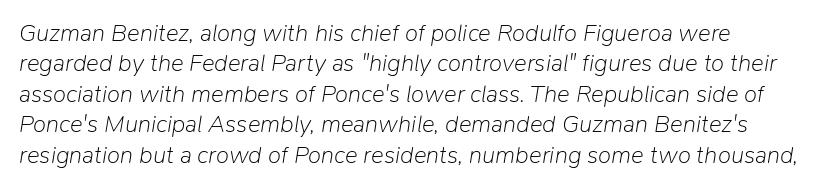
The typesetter chose a ragged-right arrangement here. The passage shown is not underscored anywhere. Is the type heavy? It reads as light-to-regular instead. Letter spacing: default. If you drew a line through each stem, it would be angled.
